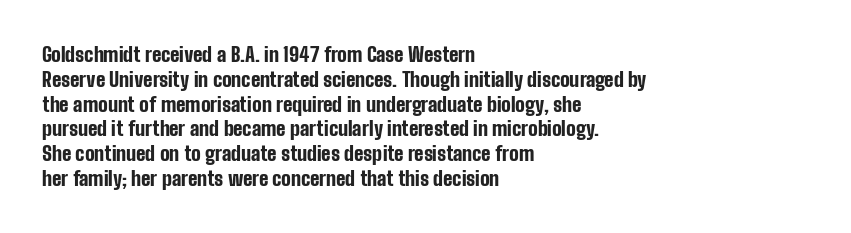
Line starts are locked; line ends wander. Tracking value appears to be zero — textbook default spacing. Style check: upright. Rule under the text: the space is simply empty. Heavy-handed strokes throughout: this text is bold.
